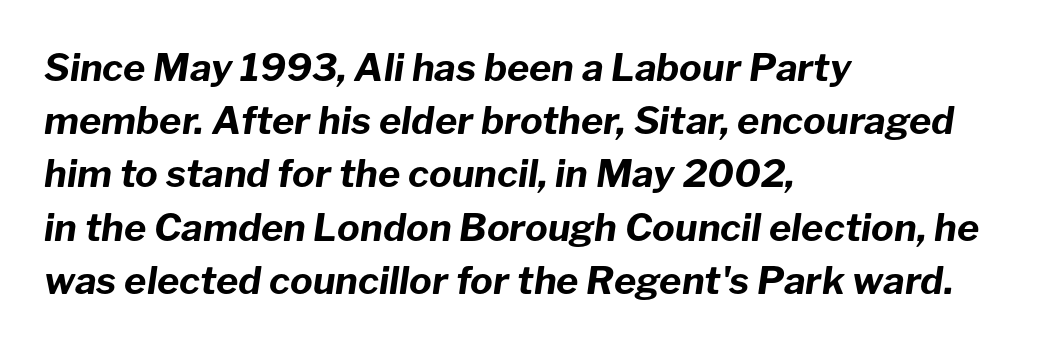
This sample uses plain, unmodified letter spacing. The font's italic variant was chosen for this text. In CSS terms this would be text-align: left. Students, observe: this is what conventionally led text looks like.
